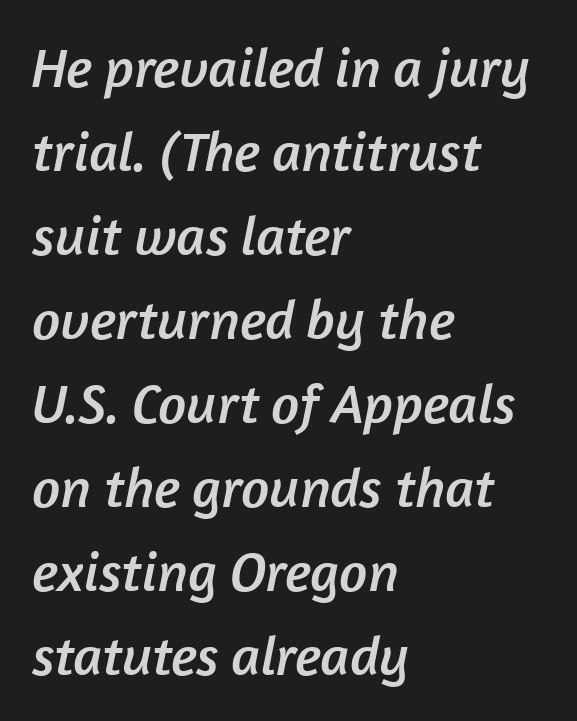
Q: Is the typeface a serif or a sans-serif typeface? A: Sans-serif.
Q: Is the text underlined? A: No.
Q: How is the paragraph aligned? A: Left-aligned.
Q: Is the spacing between letters normal or unusually wide? A: Normal.
Q: Is the spacing between lines tight, normal or loose? A: Normal.
Q: Width (condensed, normal, or wide)? A: Normal.
Q: Stroke contrast? A: Low.
Q: x-height? A: Medium.
Q: Monospaced? A: No.
